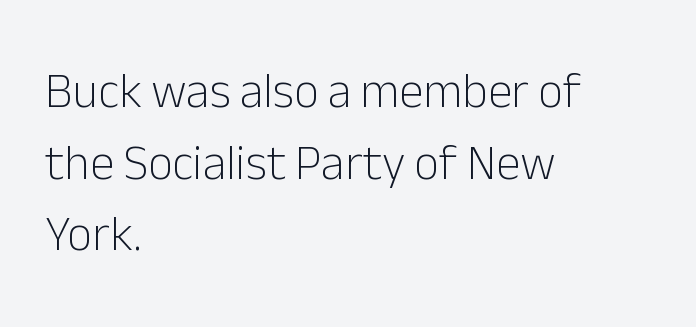
Q: Is the text bold? A: No.
Q: Is the text italic (slanted)? A: No, it is upright.
Q: Is the typeface a serif or a sans-serif typeface? A: Sans-serif.
Q: Is the text underlined? A: No.
Q: How is the paragraph aligned? A: Left-aligned.
Q: Is the spacing between letters normal or unusually wide? A: Normal.
Q: Is the spacing between lines tight, normal or loose? A: Normal.
Q: Width (condensed, normal, or wide)? A: Normal.
Q: Stroke contrast? A: Low.
Q: x-height? A: Medium.
Q: Monospaced? A: No.
